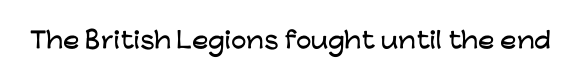
Q: Is the text italic (slanted)? A: No, it is upright.
Q: Is the text underlined? A: No.
Q: Is the spacing between letters normal or unusually wide? A: Normal.
